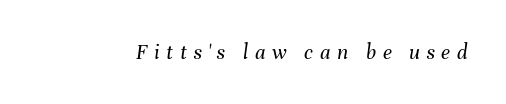
The image shows 22 px text type, italic (leaning right); set unusually wide letter spacing (+0.3 em), not underlined.
